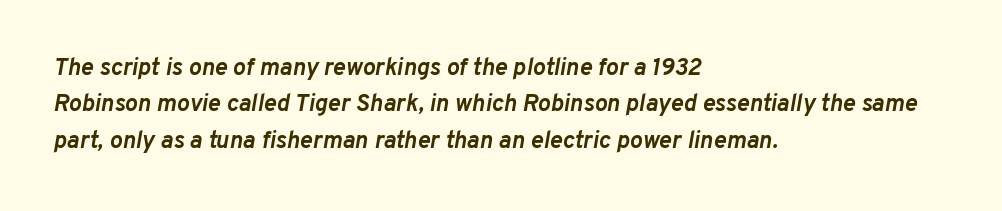
The image shows 24 px bold type, italic (leaning right); set left-aligned, normal line spacing (1.52x), normal letter spacing, not underlined.
